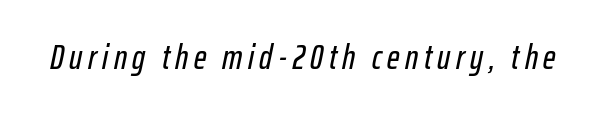
Do the characters align in a grid? No, the font is proportional. The text carries the slant typical of an italic or oblique font. The space beneath each line is pristine and unruled.
